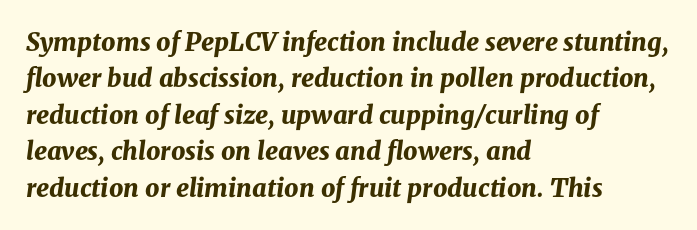
Q: Is the text bold? A: Yes.
Q: Is the text italic (slanted)? A: Yes, it leans right by about 8 degrees.
Q: Is the text underlined? A: No.
Q: How is the paragraph aligned? A: Left-aligned.
Q: Is the spacing between letters normal or unusually wide? A: Normal.
Q: Is the spacing between lines tight, normal or loose? A: Normal.
